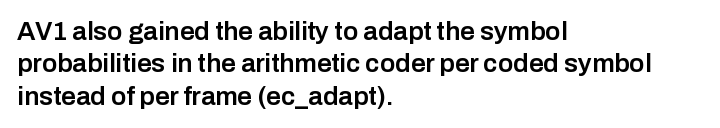
{"italic": "no", "bold": "semi", "underline": "no", "align": "left", "line_spacing": "normal", "line_spacing_ratio": 1.25, "letter_spacing": "normal", "letter_spacing_em": 0.0, "glyph_px": 26}
